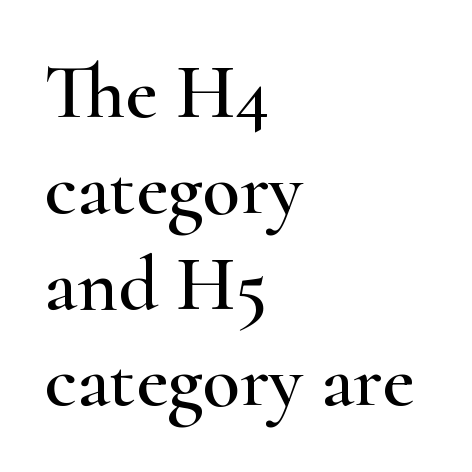
{"serif": "yes", "italic": "no", "width": "wide", "stroke_contrast": "high", "x_height": "small", "monospaced": "no", "underline": "no", "align": "left", "line_spacing_ratio": 1.23, "letter_spacing": "normal", "letter_spacing_em": 0.0, "glyph_px": 78}
